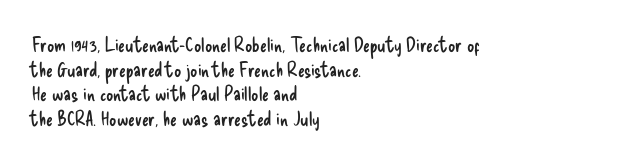
The image shows 20 px text type, upright; set left-aligned, line spacing 1.23x, normal letter spacing, not underlined.
